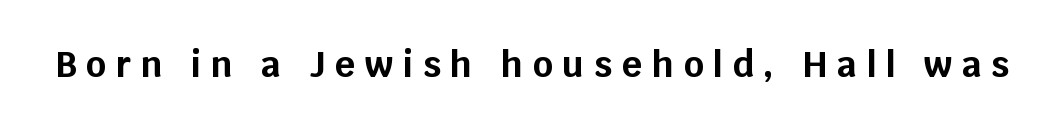
{"serif": "no", "italic": "no", "bold": "yes", "weight": "bold", "width": "normal", "stroke_contrast": "low", "x_height": "large", "monospaced": "no", "underline": "no", "letter_spacing": "wide", "letter_spacing_em": 0.28, "glyph_px": 35}
